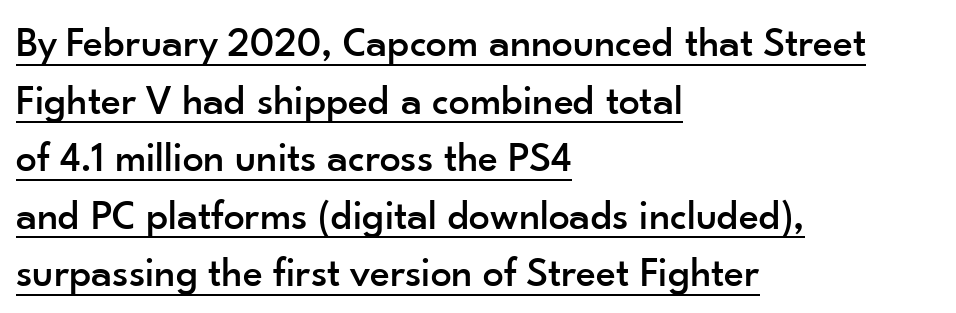
Q: Is the text italic (slanted)? A: No, it is upright.
Q: Is the typeface a serif or a sans-serif typeface? A: Sans-serif.
Q: Is the text underlined? A: Yes.
Q: How is the paragraph aligned? A: Left-aligned.
Q: Is the spacing between letters normal or unusually wide? A: Normal.
Q: Is the spacing between lines tight, normal or loose? A: Normal.
Q: Width (condensed, normal, or wide)? A: Normal.
Q: Stroke contrast? A: Low.
Q: x-height? A: Small.
Q: Monospaced? A: No.
